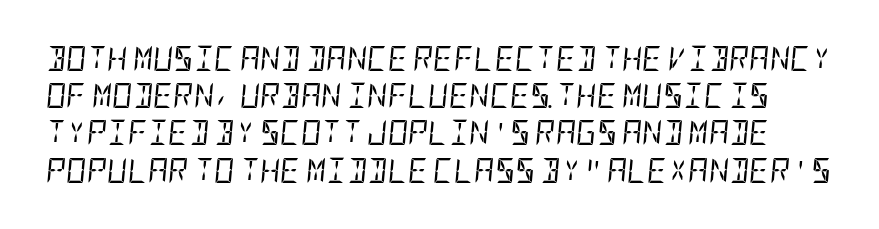
{"italic": "yes", "lean": "right", "slant_degrees": 5, "bold": "no", "underline": "no", "line_spacing": "normal", "line_spacing_ratio": 1.49, "letter_spacing": "normal", "letter_spacing_em": 0.0, "glyph_px": 25}
